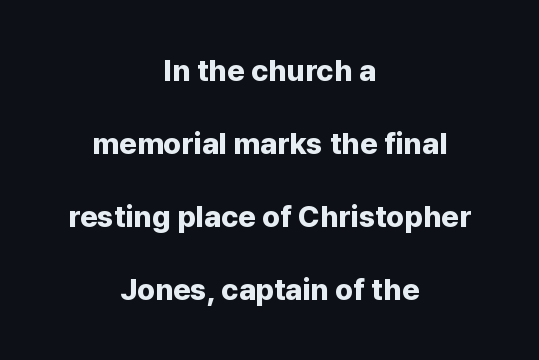
{"serif": "no", "italic": "no", "bold": "yes", "weight": "bold", "width": "normal", "stroke_contrast": "low", "x_height": "medium", "monospaced": "no", "underline": "no", "align": "center", "line_spacing": "loose", "line_spacing_ratio": 2.43, "letter_spacing": "normal", "letter_spacing_em": 0.0, "glyph_px": 30}
